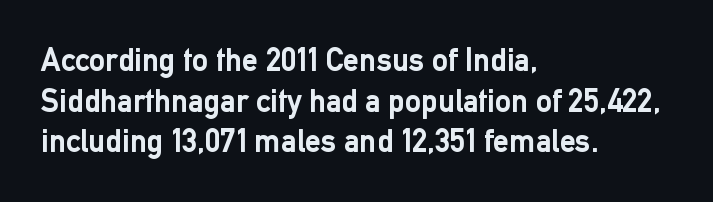
Here the glyphs are tracked normally, forming tight word shapes. The passage shown is not underscored anywhere. Regarding serifs, this sample does without them. Left-aligned paragraph, ragged on the right.
